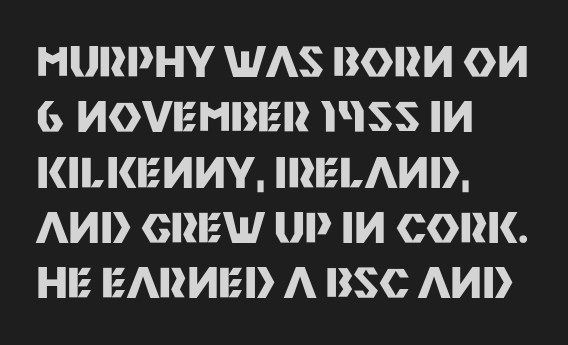
Short and long lines alike share a common starting point at left. Bare-footed words on every line. This rendering leaves character spacing at its baseline value. Compared with typical paragraphs, the rows here are spaced about the same.
